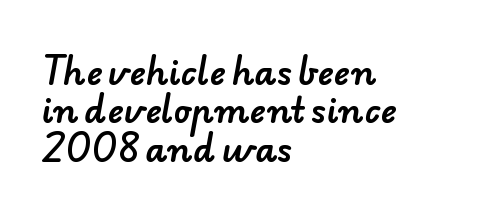
The image shows 34 px sans-serif type; set left-aligned, tight line spacing (1.13x), normal letter spacing, not underlined; low stroke contrast and a small x-height.
